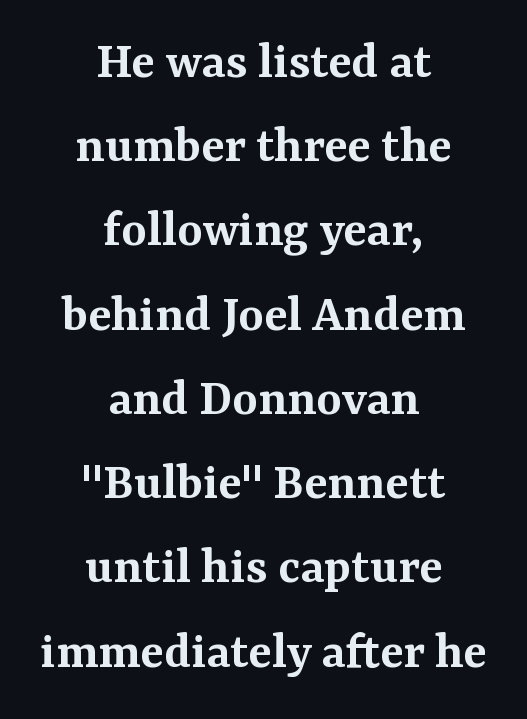
{"serif": "yes", "italic": "no", "bold": "semi", "weight": "semibold", "width": "normal", "stroke_contrast": "medium", "x_height": "medium", "monospaced": "no", "underline": "no", "align": "center", "line_spacing": "normal", "line_spacing_ratio": 1.56, "letter_spacing": "normal", "letter_spacing_em": 0.0, "glyph_px": 54}
